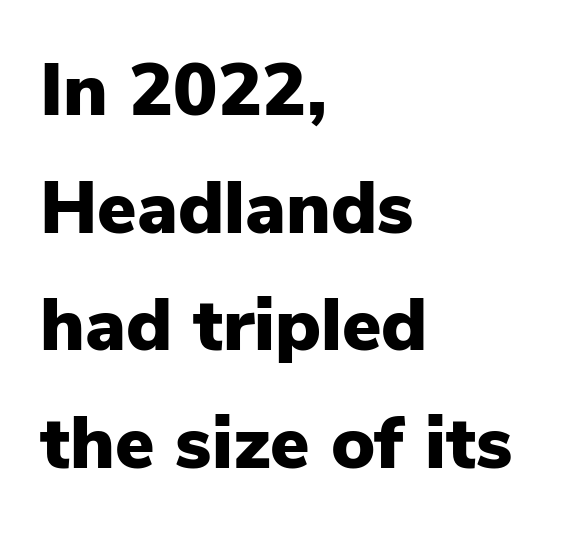
{"serif": "no", "italic": "no", "bold": "yes", "weight": "heavy", "width": "normal", "stroke_contrast": "low", "x_height": "medium", "monospaced": "no", "underline": "no", "align": "left", "line_spacing": "normal", "line_spacing_ratio": 1.59, "letter_spacing": "normal", "letter_spacing_em": 0.0, "glyph_px": 74}
